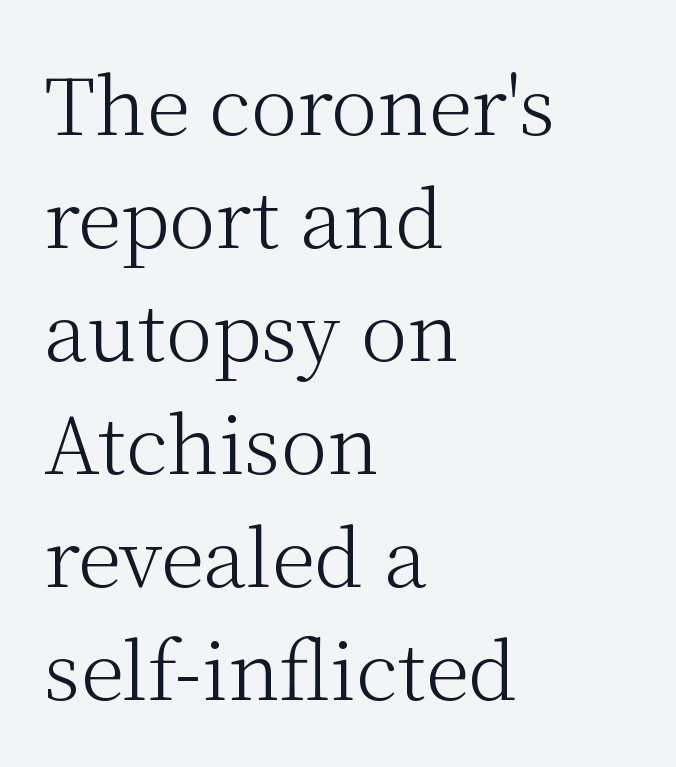
Q: Is the text bold? A: No.
Q: Is the text italic (slanted)? A: No, it is upright.
Q: Is the typeface a serif or a sans-serif typeface? A: Serif.
Q: Is the text underlined? A: No.
Q: How is the paragraph aligned? A: Left-aligned.
Q: Is the spacing between letters normal or unusually wide? A: Normal.
Q: Is the spacing between lines tight, normal or loose? A: Normal.
Q: Width (condensed, normal, or wide)? A: Normal.
Q: Stroke contrast? A: Medium.
Q: x-height? A: Medium.
Q: Monospaced? A: No.
